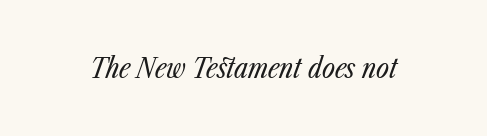
Nothing heavy about these letters — not bold at all. Yep, that's italic — everything's leaning. Tracking here is standard; glyphs follow each other at the usual distance. The rendering uses natural spacing where letterforms have individual widths. The strip under each line holds only bare page.
